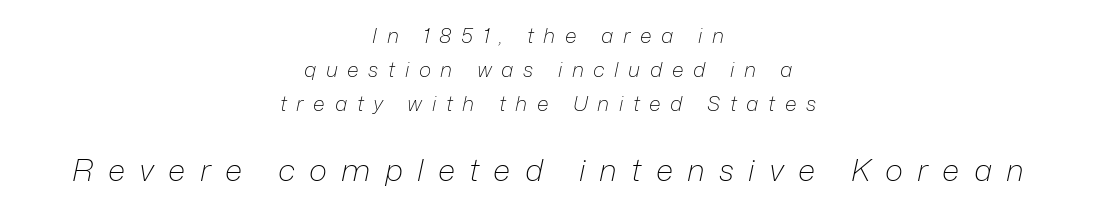
Reading down the column, the eye jumps a familiar distance to each next line. There is plenty of visible air inserted between adjacent glyphs. Block two is the big one; block one sits smaller above it. The font's italic variant was chosen for this text.
